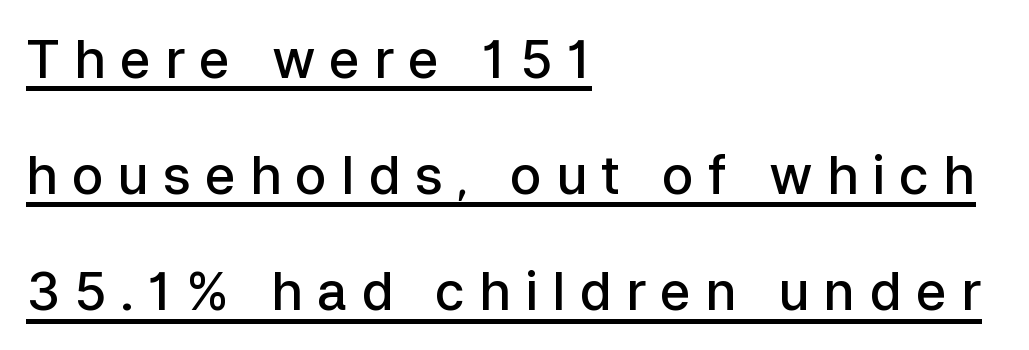
In CSS terms this would be text-align: left. This sample has the flowing, uneven cadence of proportional lettering. A continuous stroke trails under the words, as in a hyperlink. Every stem runs plumb, perpendicular to the baseline. This sample uses a sans-serif face.
